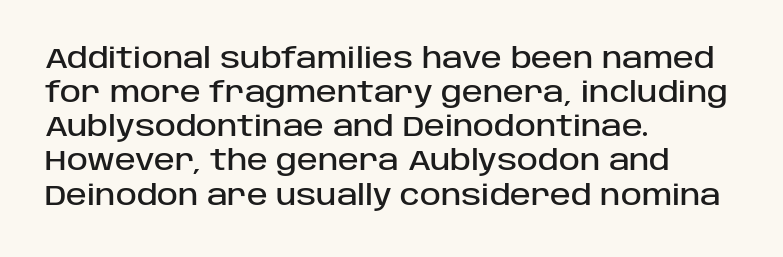
{"serif": "no", "italic": "no", "width": "normal", "stroke_contrast": "low", "x_height": "large", "monospaced": "no", "underline": "no", "align": "left", "line_spacing_ratio": 1.22, "letter_spacing": "normal", "letter_spacing_em": 0.0, "glyph_px": 28}
